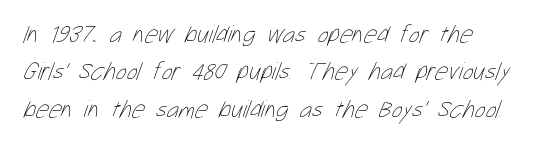
Weight: not bold — regular or lighter. Summary of vertical rhythm: regular, with standard interline spacing. The glyphs are unaccompanied by any horizontal stroke below them. This rendering leaves character spacing at its baseline value.
